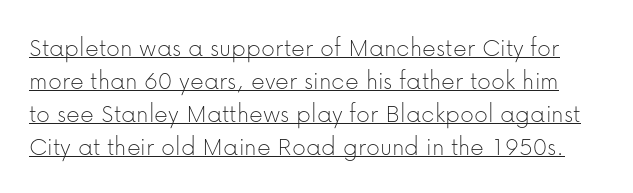
The image shows 27 px text type, upright; set line spacing 1.22x, normal letter spacing, underlined.
